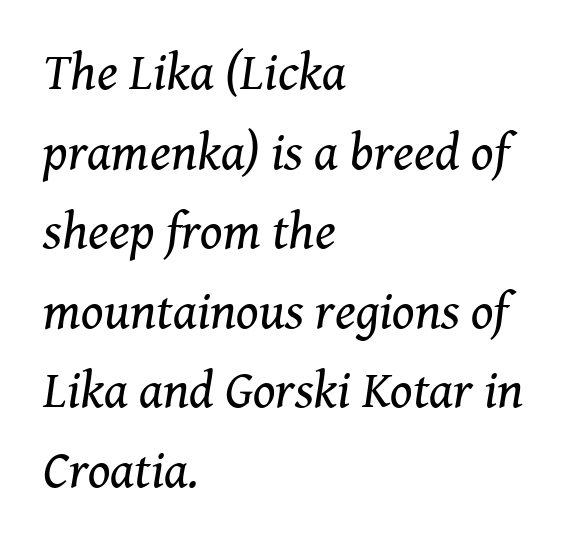
Q: Is the text bold? A: No.
Q: Is the text italic (slanted)? A: Yes, it leans right by about 8 degrees.
Q: Is the typeface a serif or a sans-serif typeface? A: Serif.
Q: Is the text underlined? A: No.
Q: How is the paragraph aligned? A: Left-aligned.
Q: Is the spacing between letters normal or unusually wide? A: Normal.
Q: Is the spacing between lines tight, normal or loose? A: Normal.
Q: Width (condensed, normal, or wide)? A: Normal.
Q: Stroke contrast? A: Medium.
Q: x-height? A: Medium.
Q: Monospaced? A: No.
